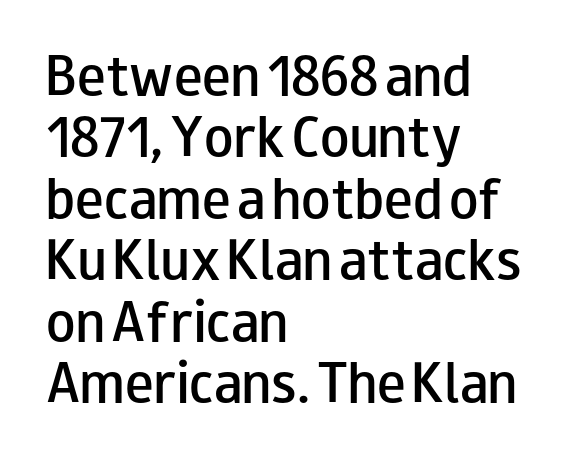
{"serif": "no", "italic": "no", "bold": "semi", "weight": "semibold", "width": "wide", "stroke_contrast": "low", "x_height": "small", "monospaced": "no", "underline": "no", "align": "left", "line_spacing": "normal", "line_spacing_ratio": 1.28, "letter_spacing": "normal", "letter_spacing_em": 0.0, "glyph_px": 48}
